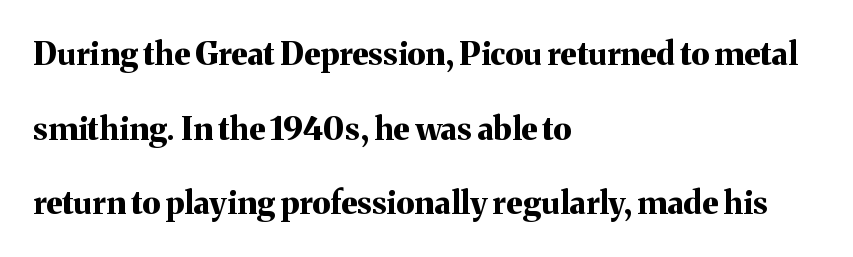
Q: Is the text bold? A: Yes.
Q: Is the text italic (slanted)? A: No, it is upright.
Q: Is the typeface a serif or a sans-serif typeface? A: Serif.
Q: Is the text underlined? A: No.
Q: How is the paragraph aligned? A: Left-aligned.
Q: Is the spacing between letters normal or unusually wide? A: Normal.
Q: Is the spacing between lines tight, normal or loose? A: Loose.
Q: Width (condensed, normal, or wide)? A: Normal.
Q: Stroke contrast? A: Medium.
Q: x-height? A: Medium.
Q: Monospaced? A: No.
